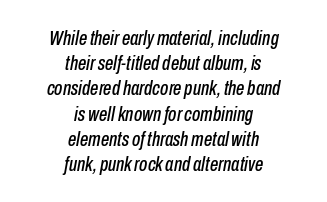
{"italic": "yes", "lean": "right", "slant_degrees": 10, "underline": "no", "align": "center", "line_spacing_ratio": 1.2, "letter_spacing": "normal", "letter_spacing_em": 0.0, "glyph_px": 21}
